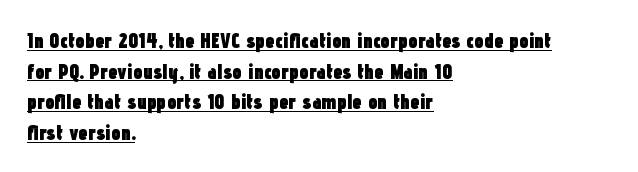
The image shows 21 px bold type, upright; set left-aligned, normal line spacing (1.46x), normal letter spacing, underlined.
